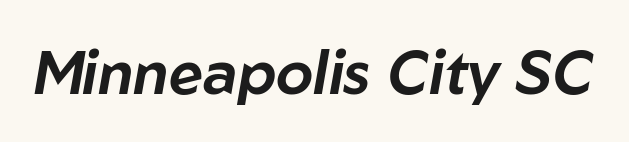
{"italic": "yes", "lean": "right", "slant_degrees": 10, "width": "normal", "stroke_contrast": "low", "x_height": "medium", "monospaced": "no", "underline": "no", "letter_spacing": "normal", "letter_spacing_em": 0.0, "glyph_px": 60}
